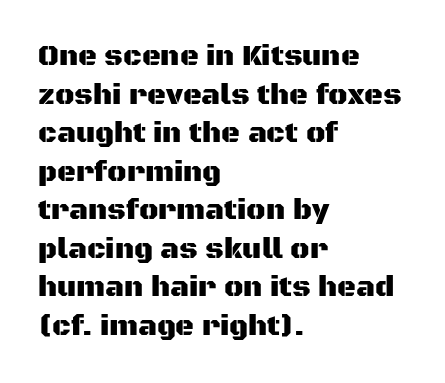
Q: Is the text italic (slanted)? A: No, it is upright.
Q: Is the typeface a serif or a sans-serif typeface? A: Sans-serif.
Q: Is the text underlined? A: No.
Q: How is the paragraph aligned? A: Left-aligned.
Q: Is the spacing between letters normal or unusually wide? A: Normal.
Q: Is the spacing between lines tight, normal or loose? A: Normal.
Q: Width (condensed, normal, or wide)? A: Normal.
Q: Stroke contrast? A: Medium.
Q: x-height? A: Large.
Q: Monospaced? A: No.
